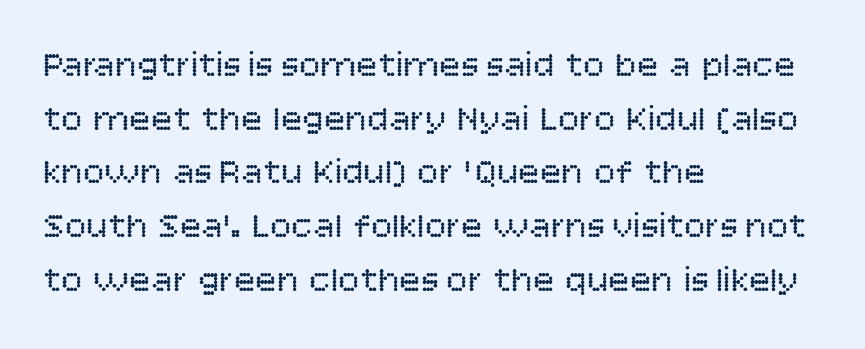
{"serif": "no", "italic": "no", "bold": "no", "weight": "regular", "width": "normal", "stroke_contrast": "low", "x_height": "large", "monospaced": "no", "underline": "no", "align": "left", "line_spacing": "normal", "line_spacing_ratio": 1.49, "letter_spacing": "normal", "letter_spacing_em": 0.0, "glyph_px": 36}
